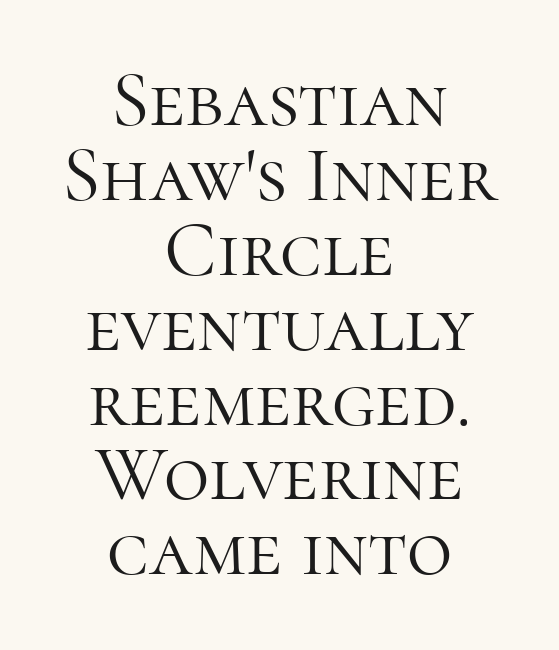
Q: Is the text bold? A: No.
Q: Is the text italic (slanted)? A: No, it is upright.
Q: Is the typeface a serif or a sans-serif typeface? A: Serif.
Q: Is the text underlined? A: No.
Q: How is the paragraph aligned? A: Centered.
Q: Is the spacing between letters normal or unusually wide? A: Normal.
Q: Is the spacing between lines tight, normal or loose? A: Tight.
Q: Width (condensed, normal, or wide)? A: Normal.
Q: Stroke contrast? A: High.
Q: x-height? A: Medium.
Q: Monospaced? A: No.
